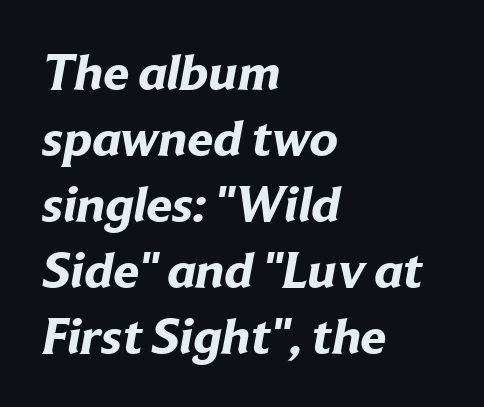
This rendering employs a face without finishing strokes, i.e., a sans-serif. Alignment: flush left. Each word holds together tightly as a unit, with standard inter-letter gaps. Whoever set this chose a conventional vertical rhythm.
